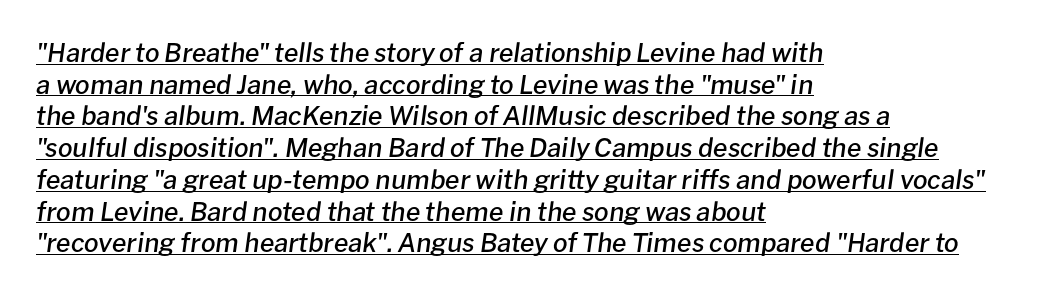
The image shows 26 px text type, italic (leaning right); set left-aligned, line spacing 1.22x, normal letter spacing, underlined.
